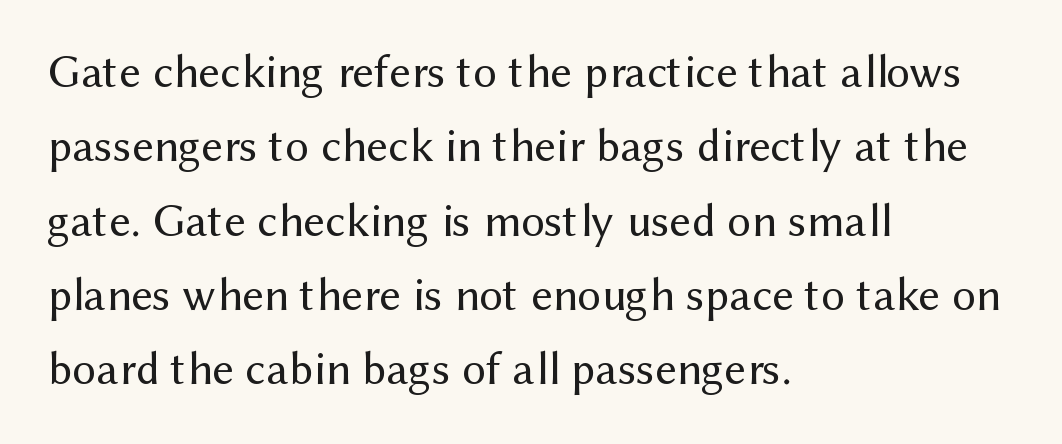
Q: Is the text bold? A: No.
Q: Is the text italic (slanted)? A: No, it is upright.
Q: Is the typeface a serif or a sans-serif typeface? A: Sans-serif.
Q: Is the text underlined? A: No.
Q: How is the paragraph aligned? A: Left-aligned.
Q: Is the spacing between letters normal or unusually wide? A: Normal.
Q: Is the spacing between lines tight, normal or loose? A: Normal.
Q: Width (condensed, normal, or wide)? A: Normal.
Q: Stroke contrast? A: Medium.
Q: x-height? A: Medium.
Q: Monospaced? A: No.
